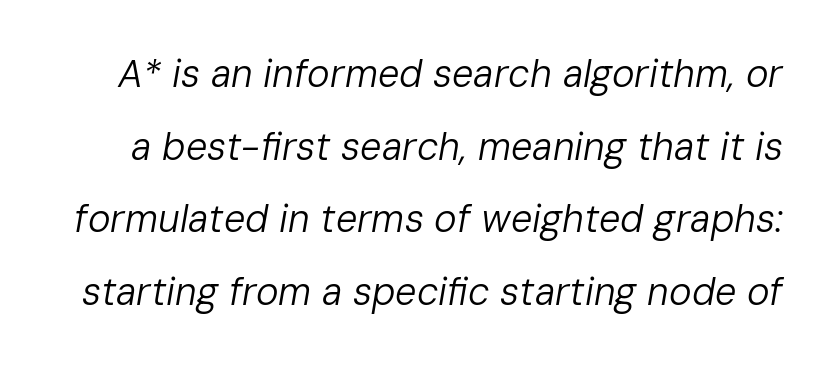
{"italic": "yes", "lean": "right", "slant_degrees": 10, "bold": "no", "weight": "regular", "width": "normal", "stroke_contrast": "low", "x_height": "medium", "monospaced": "no", "underline": "no", "line_spacing": "loose", "line_spacing_ratio": 1.91, "letter_spacing": "normal", "letter_spacing_em": 0.0, "glyph_px": 38}
